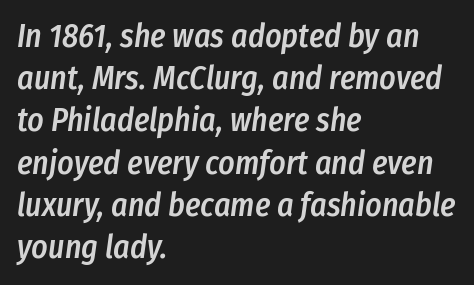
The image shows 32 px semibold, condensed type, italic (leaning right); set left-aligned, normal line spacing (1.32x), normal letter spacing, not underlined; low stroke contrast and a medium x-height.
